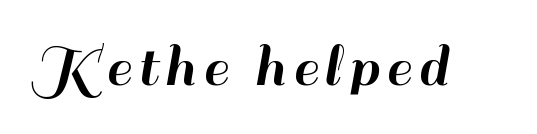
{"serif": "no", "width": "normal", "stroke_contrast": "high", "x_height": "small", "monospaced": "no", "underline": "no", "glyph_px": 63}
